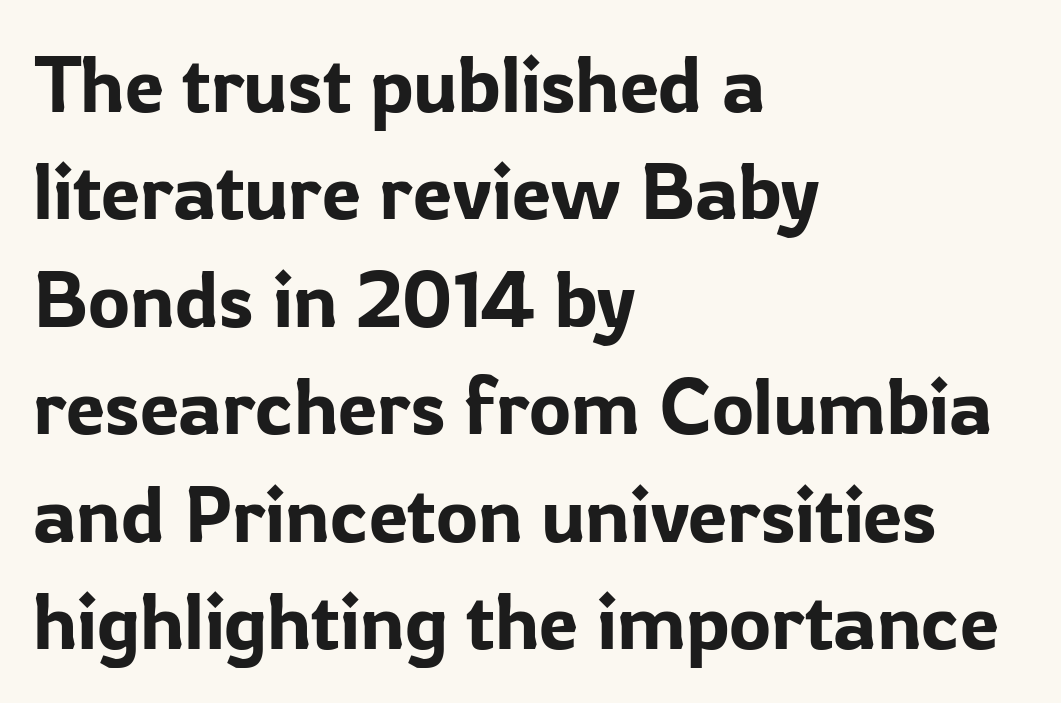
{"serif": "no", "italic": "no", "width": "normal", "stroke_contrast": "low", "x_height": "medium", "monospaced": "no", "underline": "no", "align": "left", "line_spacing": "normal", "line_spacing_ratio": 1.36, "letter_spacing": "normal", "letter_spacing_em": 0.0, "glyph_px": 79}
